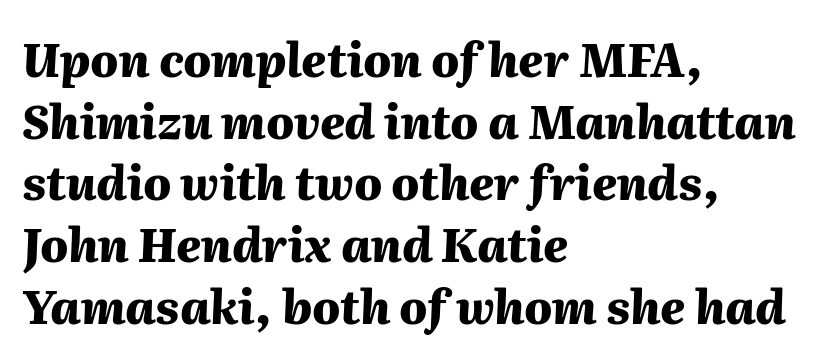
The foot of each line stays bare and open. The line texture is even and compact thanks to regular tracking. Varying glyph widths throughout — classic text-font behaviour. Short and long lines alike share a common starting point at left. How heavy is the stroke? Heavy — this is a bold.
